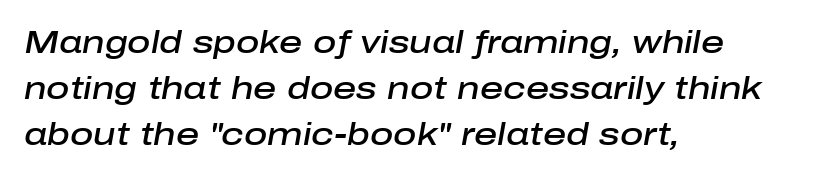
{"italic": "yes", "lean": "right", "slant_degrees": 10, "bold": "semi", "weight": "semibold", "width": "normal", "stroke_contrast": "low", "x_height": "medium", "monospaced": "no", "underline": "no", "align": "left", "line_spacing": "normal", "line_spacing_ratio": 1.44, "letter_spacing": "normal", "letter_spacing_em": 0.0, "glyph_px": 32}
